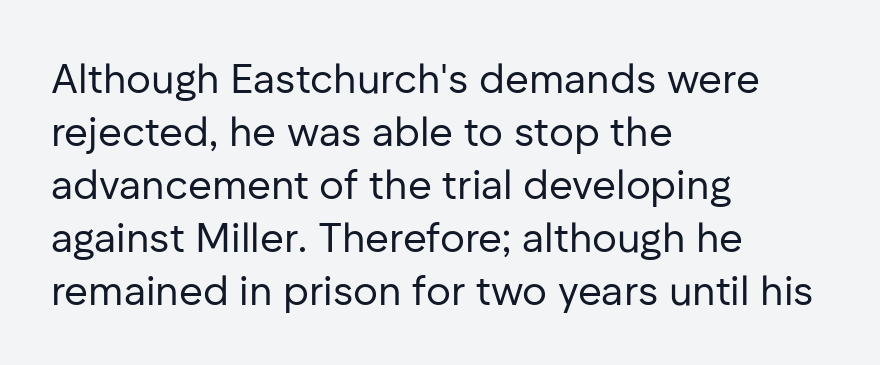
{"serif": "no", "italic": "no", "bold": "no", "weight": "regular", "width": "normal", "stroke_contrast": "low", "x_height": "medium", "monospaced": "no", "underline": "no", "align": "left", "line_spacing": "normal", "line_spacing_ratio": 1.29, "letter_spacing": "normal", "letter_spacing_em": 0.0, "glyph_px": 41}
